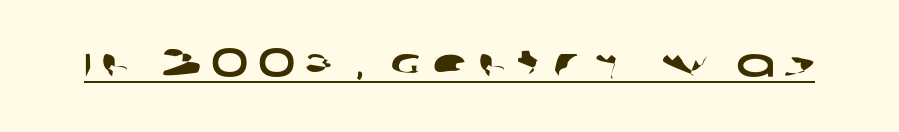
The image shows 41 px wide sans-serif type; set unusually wide letter spacing (+0.22 em), underlined; low stroke contrast and a large x-height.
